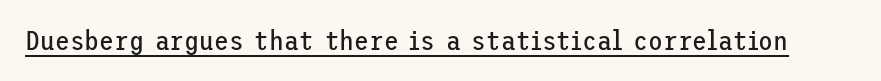
Vertical stems look standard width or narrower in stroke. This sample carries an underscore along the baseline area. Notice how the stems are strictly vertical — no italics here. Spacing between characters is what you'd get straight out of the box.
